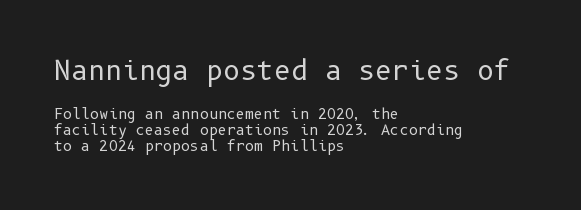
Does the lettering tilt? It doesn't — this is upright. Look at the tracking — it's just the regular setting, nothing added. You get the large type first, then a drop to smaller type. Weight class: somewhere from thin through regular. The rendering anchors every line to the left-hand side. Glance below the letters and you will spot only blank space.
